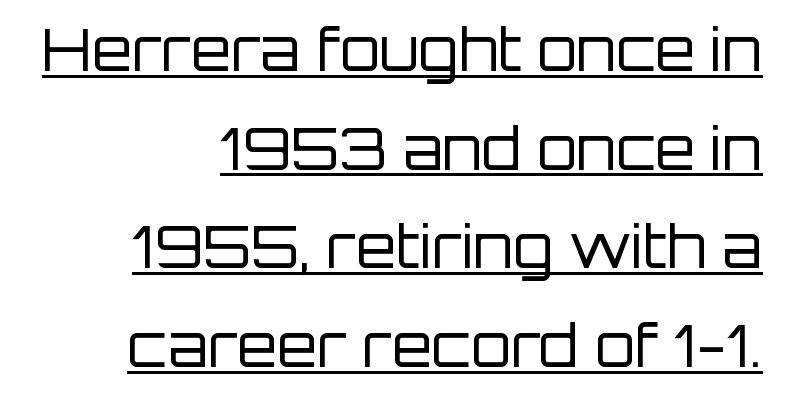
{"serif": "no", "italic": "no", "bold": "no", "weight": "regular", "width": "normal", "stroke_contrast": "low", "x_height": "large", "monospaced": "no", "underline": "yes", "align": "right", "line_spacing": "normal", "line_spacing_ratio": 1.7, "letter_spacing": "normal", "letter_spacing_em": 0.0, "glyph_px": 58}
